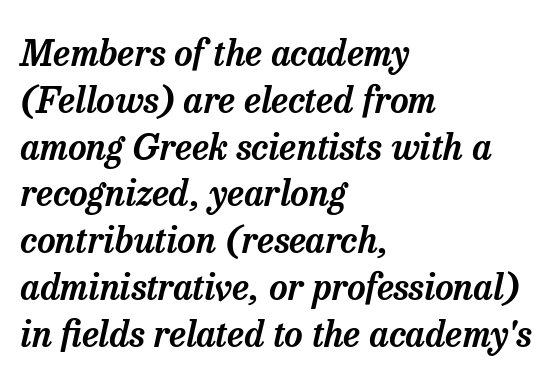
The image shows 36 px serif type, italic (leaning right); set left-aligned, normal line spacing (1.3x), normal letter spacing, not underlined; low stroke contrast and a medium x-height.
